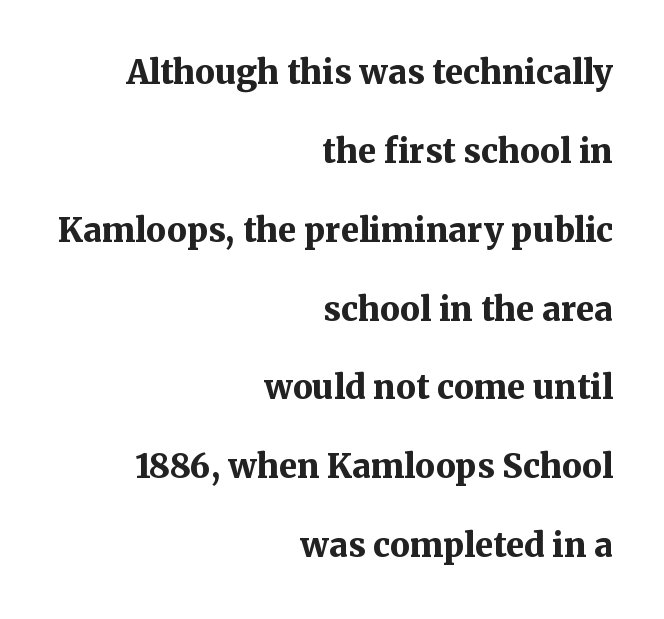
The lines are spread far apart with generous leading. Nope, not italic — everything's standing straight. Has an underline been added? It has not. The lines in this sample share a right terminus and differ only in where they begin. These lines are rendered in a variable-pitch font.
